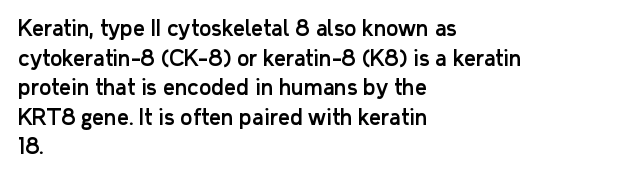
Caption: standard tracking, unaltered. Only glyphs here, with clear space below each row. The line-height multiplier appears to be the usual default. The typography opts for an upright posture over an oblique one. A student would call this left alignment; a typographer would say flush left, rag right.
